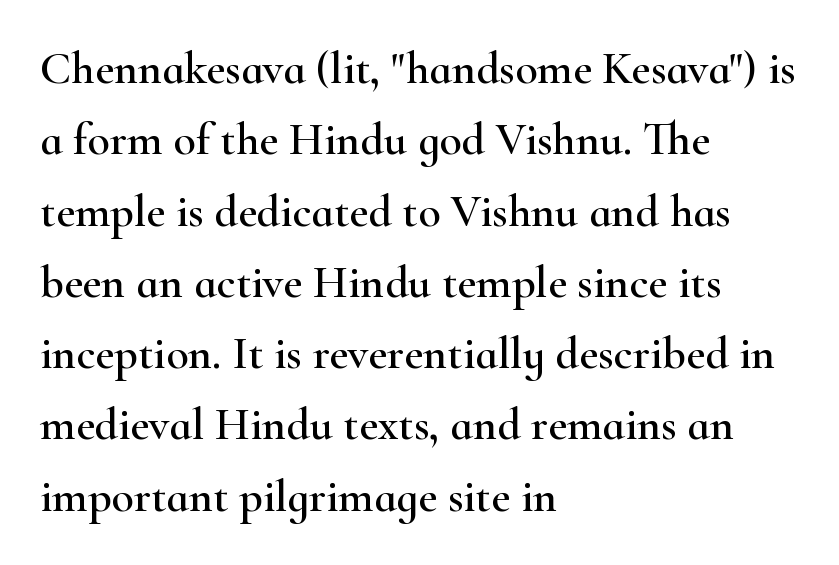
Q: Is the text italic (slanted)? A: No, it is upright.
Q: Is the typeface a serif or a sans-serif typeface? A: Serif.
Q: Is the text underlined? A: No.
Q: How is the paragraph aligned? A: Left-aligned.
Q: Is the spacing between letters normal or unusually wide? A: Normal.
Q: Is the spacing between lines tight, normal or loose? A: Normal.
Q: Width (condensed, normal, or wide)? A: Wide.
Q: Stroke contrast? A: High.
Q: x-height? A: Small.
Q: Monospaced? A: No.
